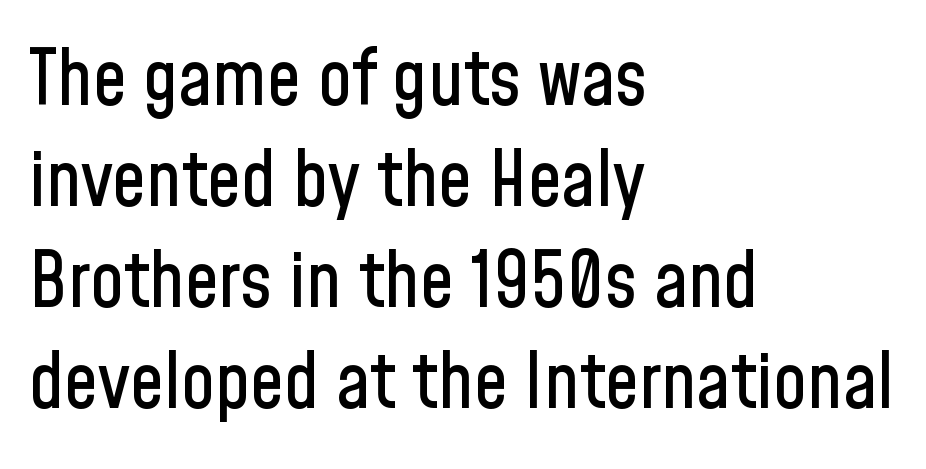
The image shows 76 px condensed sans-serif type, upright; set left-aligned, normal line spacing (1.33x), normal letter spacing, not underlined; low stroke contrast and a medium x-height.
